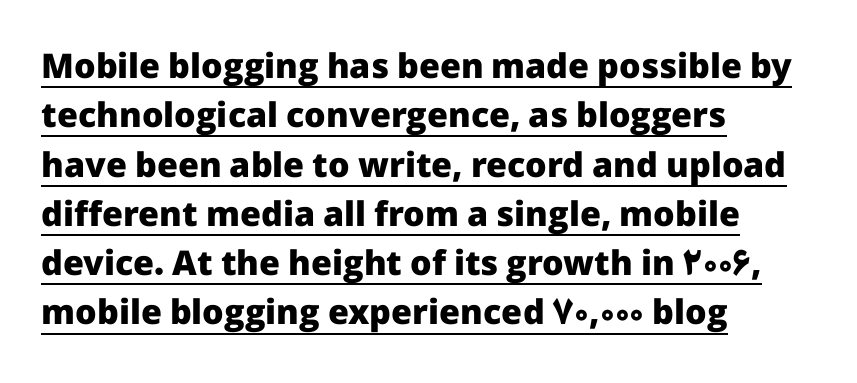
Compared with an ordinary text face, these strokes are far heavier — a full bold. Nobody touched the tracking dial on this one. A student would call this left alignment; a typographer would say flush left, rag right. A normal amount of white space separates one row of letters from the next. Note the varied advance widths — an 'i' is clearly narrower than an 'm'. Is there an underline? Yes — a line sits under the letters.
